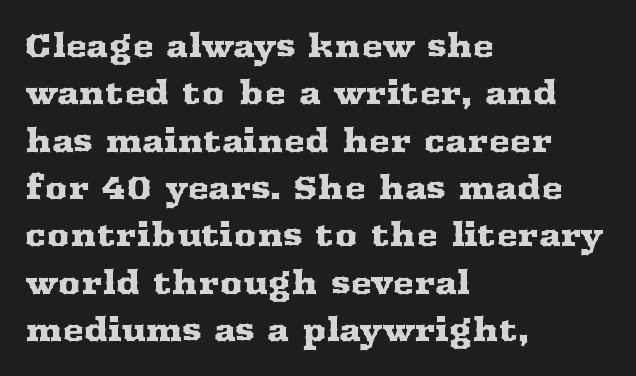
{"serif": "yes", "italic": "no", "width": "wide", "stroke_contrast": "medium", "x_height": "medium", "monospaced": "no", "underline": "no", "align": "left", "line_spacing": "normal", "line_spacing_ratio": 1.48, "letter_spacing": "normal", "letter_spacing_em": 0.0, "glyph_px": 32}
